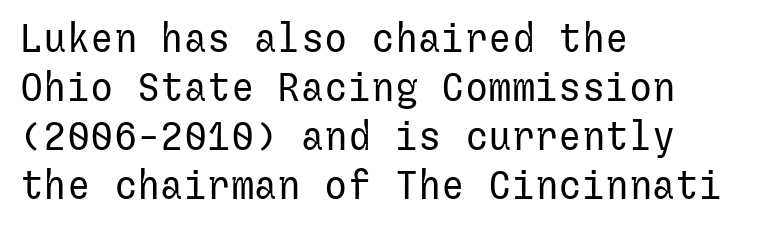
{"serif": "no", "italic": "no", "bold": "no", "weight": "regular", "width": "normal", "stroke_contrast": "low", "x_height": "medium", "underline": "no", "align": "left", "line_spacing": "normal", "line_spacing_ratio": 1.26, "letter_spacing": "normal", "letter_spacing_em": 0.0, "glyph_px": 39}
